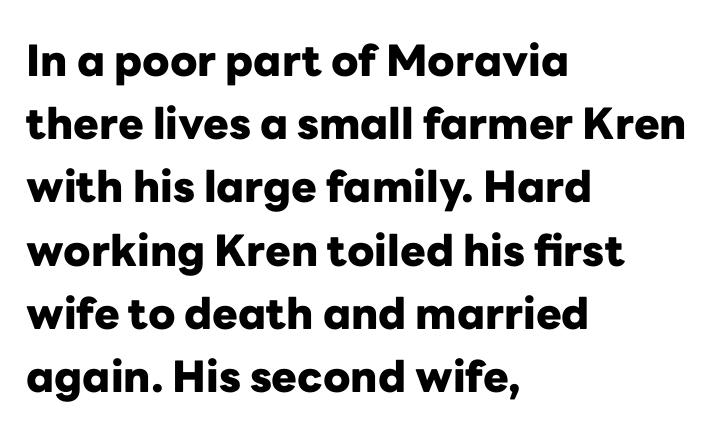
Note the varied advance widths — an 'i' is clearly narrower than an 'm'. Nope, not italic — everything's standing straight. The typeface chosen for these lines omits serifs. This sample uses plain, unmodified letter spacing.
